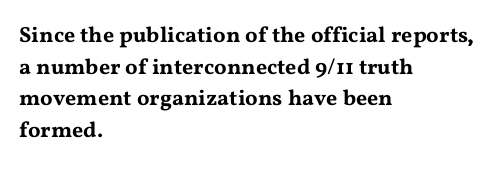
Q: Is the text italic (slanted)? A: No, it is upright.
Q: Is the text underlined? A: No.
Q: How is the paragraph aligned? A: Left-aligned.
Q: Is the spacing between letters normal or unusually wide? A: Normal.
Q: Is the spacing between lines tight, normal or loose? A: Normal.
